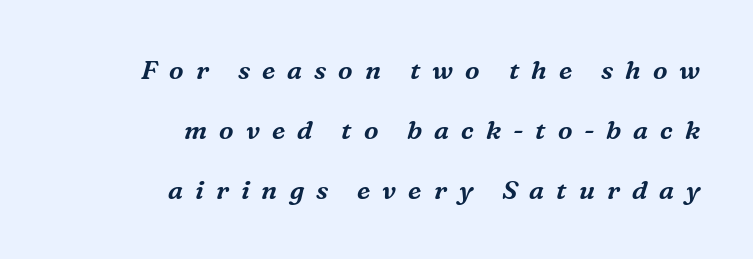
In CSS terms this would be text-align: right. This sample uses an oblique cut, with every glyph tilted off the vertical. The area under the type is left untouched. Leading: increased.
